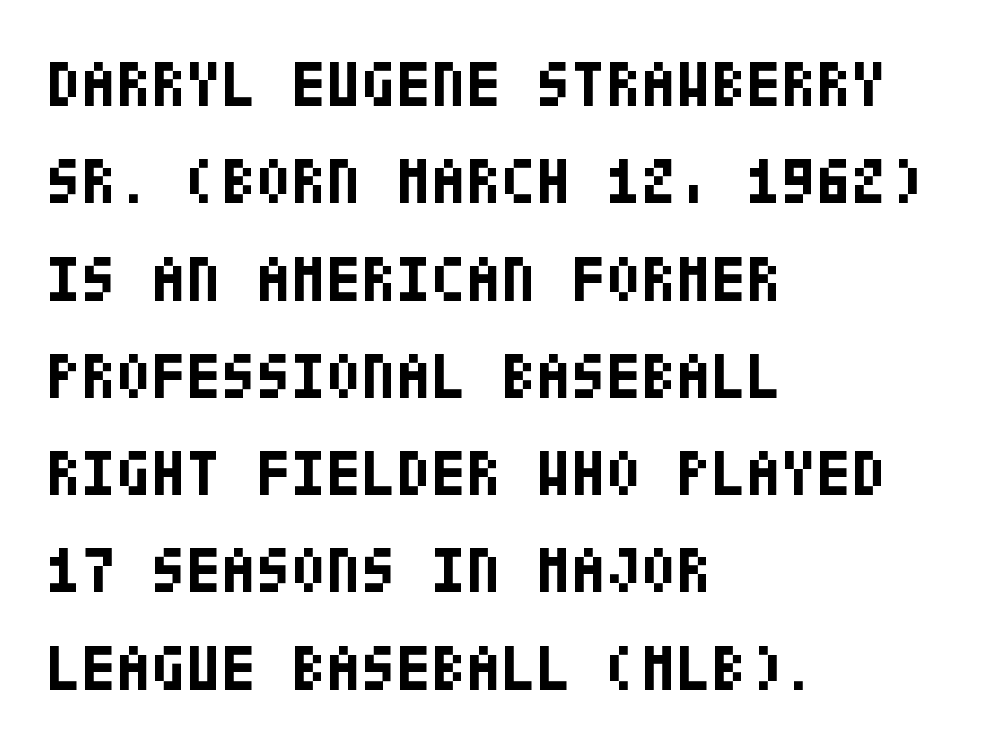
{"serif": "no", "italic": "no", "bold": "yes", "weight": "bold", "width": "condensed", "stroke_contrast": "low", "x_height": "large", "underline": "no", "align": "left", "line_spacing": "normal", "line_spacing_ratio": 1.52, "letter_spacing": "normal", "letter_spacing_em": 0.0, "glyph_px": 64}
